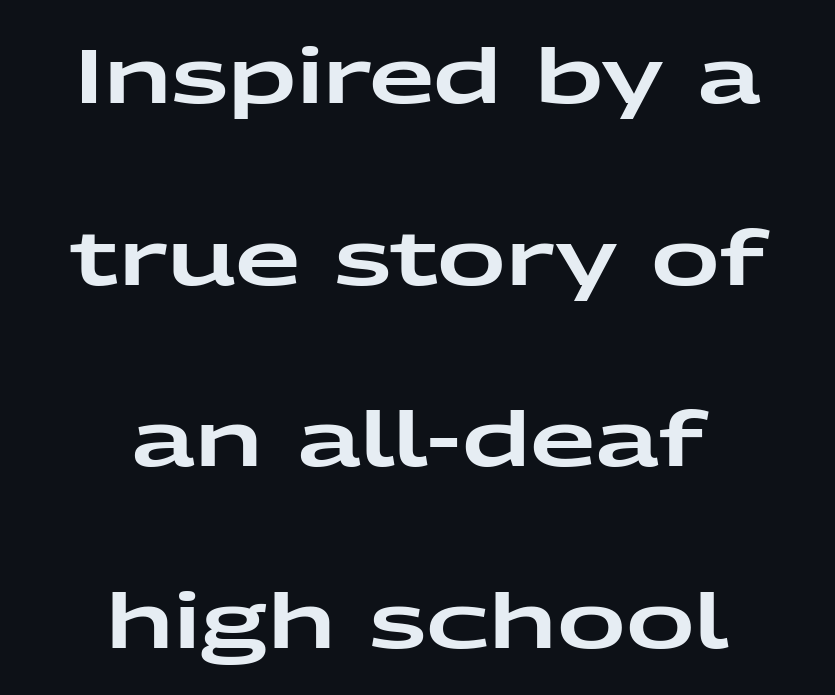
Every character sits straight up, as roman type does. The words here are not underlined. The horizontal fit of the characters is conventional and even. Looks like regular typesetting: each glyph gets only the width it needs. The typesetter chose a symmetrical, centered arrangement here.
